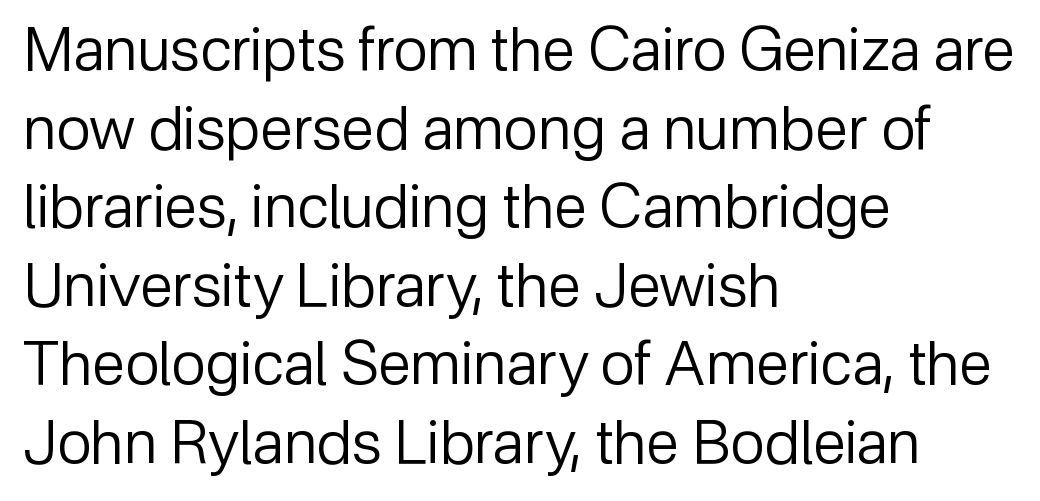
{"serif": "no", "italic": "no", "bold": "no", "weight": "regular", "width": "normal", "stroke_contrast": "low", "x_height": "medium", "monospaced": "no", "underline": "no", "align": "left", "line_spacing": "normal", "line_spacing_ratio": 1.31, "letter_spacing": "normal", "letter_spacing_em": 0.0, "glyph_px": 60}
